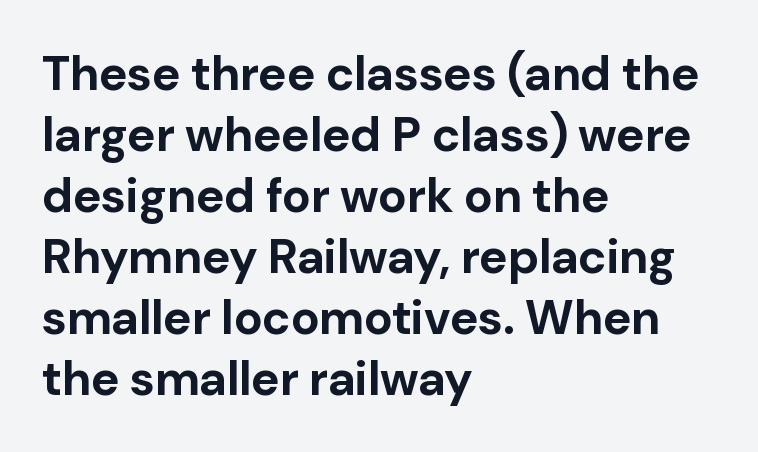
The image shows 48 px bold sans-serif type, upright; set left-aligned, normal line spacing (1.27x), normal letter spacing, not underlined; low stroke contrast and a medium x-height.
